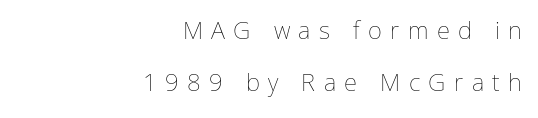
Q: Is the text bold? A: No.
Q: Is the text italic (slanted)? A: No, it is upright.
Q: Is the text underlined? A: No.
Q: How is the paragraph aligned? A: Right-aligned.
Q: Is the spacing between letters normal or unusually wide? A: Unusually wide.
Q: Is the spacing between lines tight, normal or loose? A: Loose.
